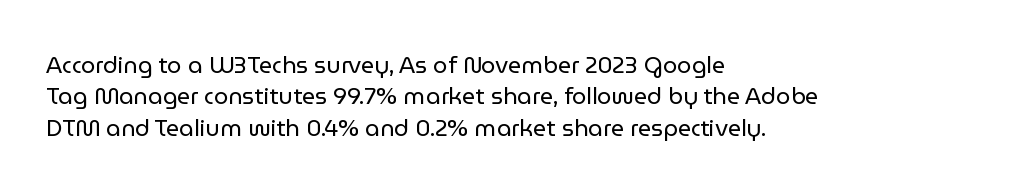
{"italic": "no", "bold": "no", "underline": "no", "align": "left", "line_spacing": "normal", "line_spacing_ratio": 1.36, "letter_spacing": "normal", "letter_spacing_em": 0.0, "glyph_px": 23}
